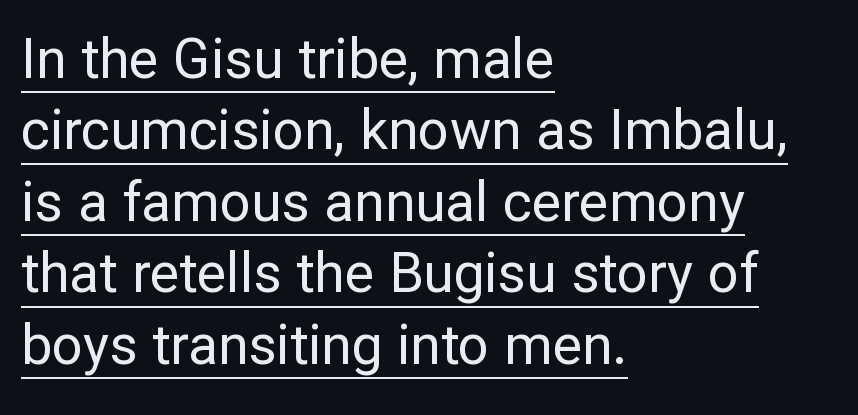
{"serif": "no", "italic": "no", "bold": "no", "weight": "regular", "width": "normal", "stroke_contrast": "low", "x_height": "medium", "monospaced": "no", "underline": "yes", "align": "left", "line_spacing": "normal", "line_spacing_ratio": 1.3, "letter_spacing": "normal", "letter_spacing_em": 0.0, "glyph_px": 55}
